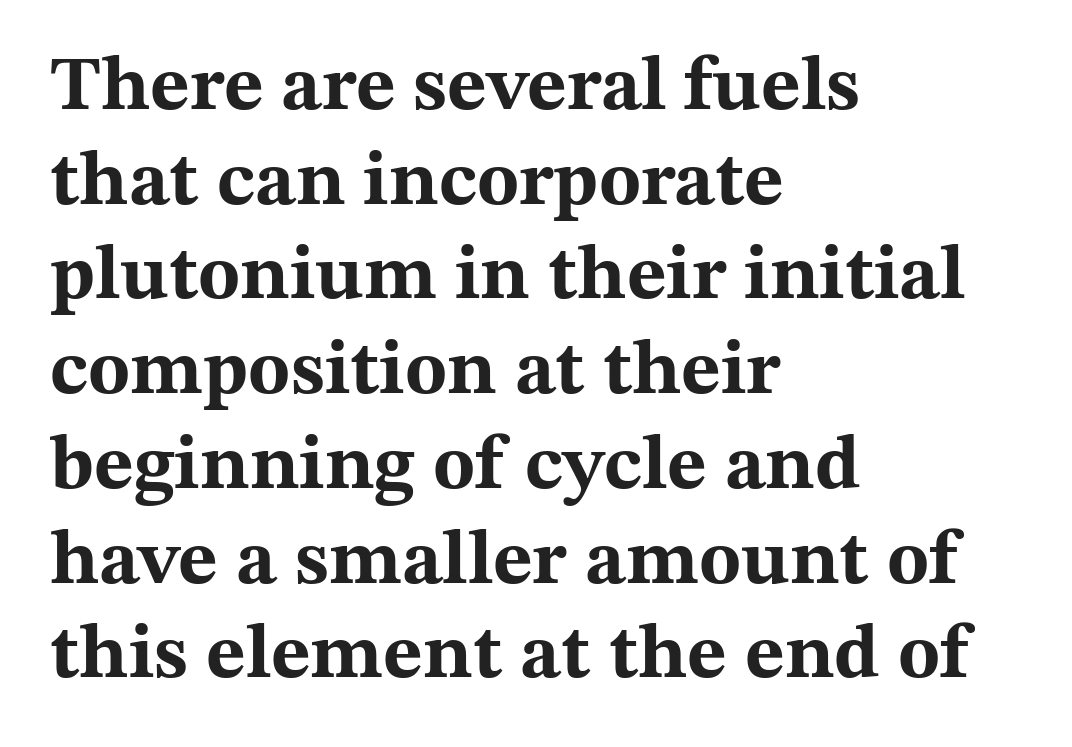
The image shows 77 px bold, wide serif type, upright; set left-aligned, line spacing 1.23x, normal letter spacing, not underlined; medium stroke contrast and a medium x-height.
